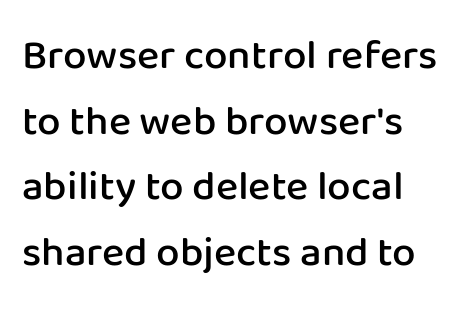
Q: Is the text bold? A: Semi-bold.
Q: Is the text italic (slanted)? A: No, it is upright.
Q: Is the typeface a serif or a sans-serif typeface? A: Sans-serif.
Q: Is the text underlined? A: No.
Q: Is the spacing between letters normal or unusually wide? A: Normal.
Q: Is the spacing between lines tight, normal or loose? A: Normal.
Q: Width (condensed, normal, or wide)? A: Normal.
Q: Stroke contrast? A: Low.
Q: x-height? A: Medium.
Q: Monospaced? A: No.
